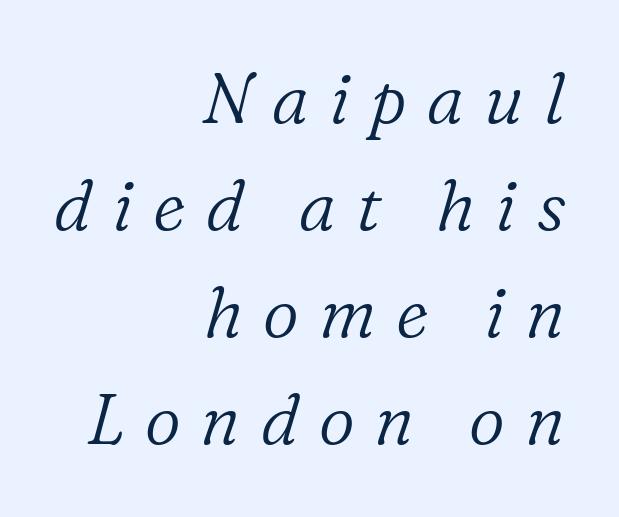
Q: Is the text bold? A: No.
Q: Is the text italic (slanted)? A: Yes, it leans right by about 16 degrees.
Q: Is the typeface a serif or a sans-serif typeface? A: Serif.
Q: Is the text underlined? A: No.
Q: How is the paragraph aligned? A: Right-aligned.
Q: Is the spacing between letters normal or unusually wide? A: Unusually wide.
Q: Is the spacing between lines tight, normal or loose? A: Normal.
Q: Width (condensed, normal, or wide)? A: Normal.
Q: Stroke contrast? A: Low.
Q: x-height? A: Medium.
Q: Monospaced? A: No.
